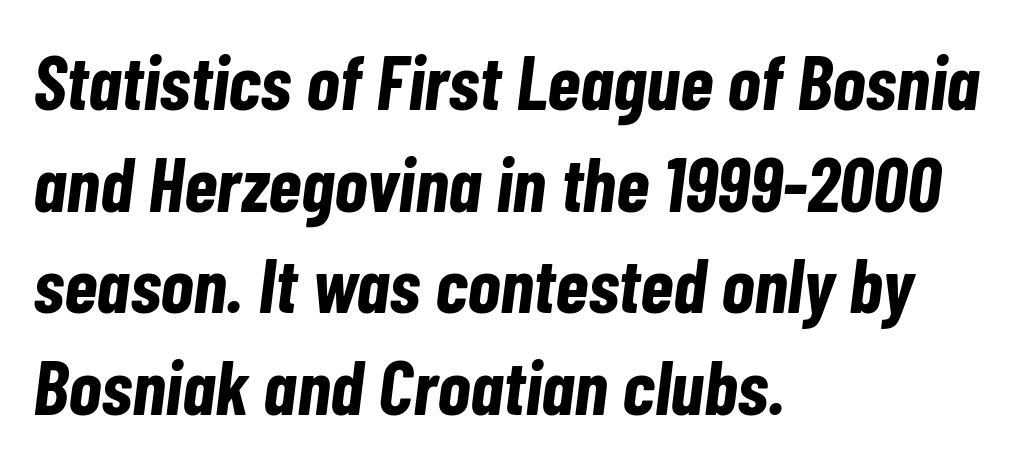
Q: Is the text bold? A: Yes.
Q: Is the text italic (slanted)? A: Yes, it leans right by about 7 degrees.
Q: Is the text underlined? A: No.
Q: How is the paragraph aligned? A: Left-aligned.
Q: Is the spacing between letters normal or unusually wide? A: Normal.
Q: Is the spacing between lines tight, normal or loose? A: Normal.
Q: Width (condensed, normal, or wide)? A: Condensed.
Q: Stroke contrast? A: Low.
Q: x-height? A: Medium.
Q: Monospaced? A: No.
